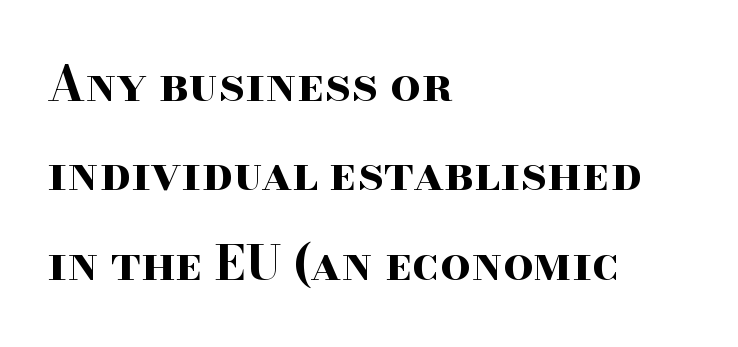
The image shows 48 px bold, wide serif type, upright; set left-aligned, line spacing 1.86x, normal letter spacing, not underlined; high stroke contrast and a small x-height.
